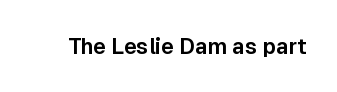
Tall strokes in this sample are plumb rather than angled. Short note: letters normally spaced. Lines of text with bare space underneath.
